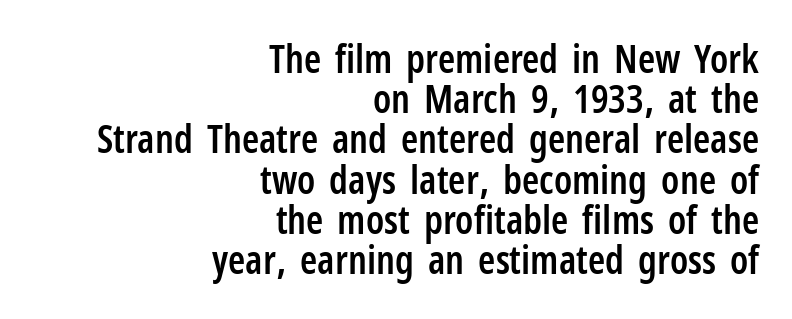
{"serif": "no", "italic": "no", "bold": "semi", "weight": "semibold", "width": "condensed", "stroke_contrast": "low", "x_height": "medium", "monospaced": "no", "underline": "no", "align": "right", "line_spacing": "tight", "line_spacing_ratio": 1.03, "letter_spacing": "normal", "letter_spacing_em": 0.0, "glyph_px": 39}
